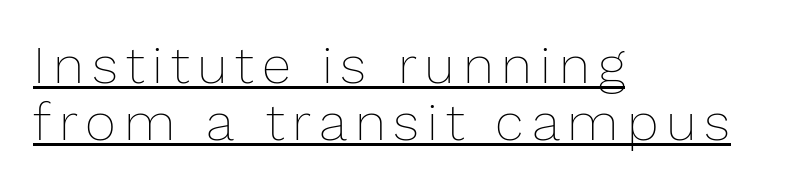
The image shows 53 px thin type, upright; set left-aligned, tight line spacing (1.07x), underlined; low stroke contrast and a medium x-height.
